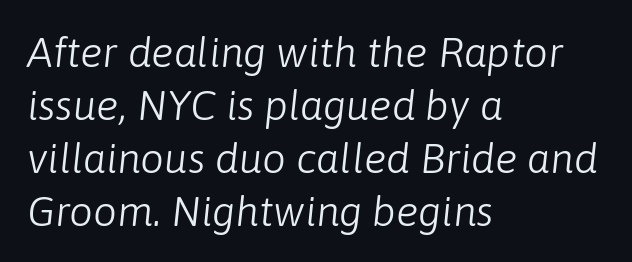
The image shows 42 px light type, italic (leaning right); set left-aligned, normal line spacing (1.26x), normal letter spacing, not underlined; low stroke contrast and a medium x-height.
